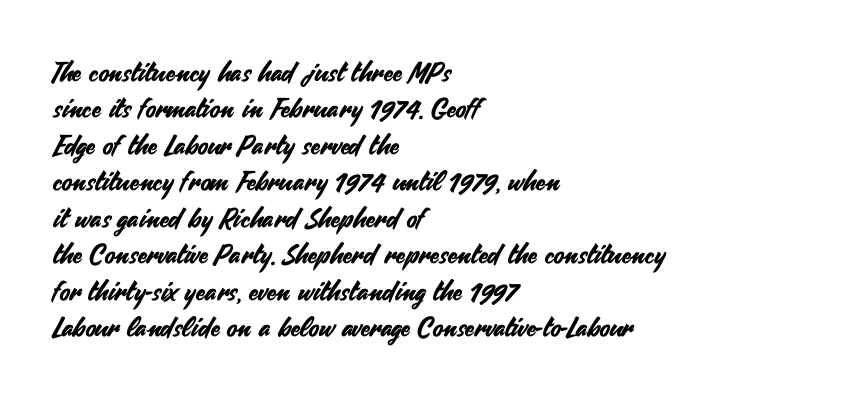
Tracking value appears to be zero — textbook default spacing. A clean baseline with only descenders dipping below it. Is the block centered? No — it sits flush against the left margin. Notice how descenders clear the ascenders below comfortably — that's standard leading.
